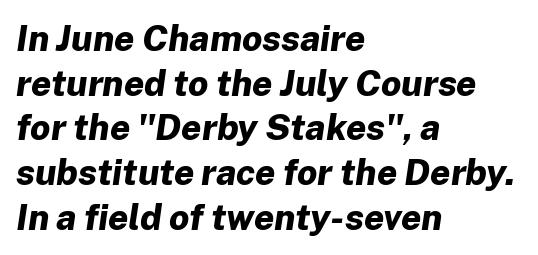
Q: Is the text bold? A: Yes.
Q: Is the text italic (slanted)? A: Yes, it leans right by about 8 degrees.
Q: Is the text underlined? A: No.
Q: How is the paragraph aligned? A: Left-aligned.
Q: Is the spacing between letters normal or unusually wide? A: Normal.
Q: Width (condensed, normal, or wide)? A: Normal.
Q: Stroke contrast? A: Low.
Q: x-height? A: Medium.
Q: Monospaced? A: No.
